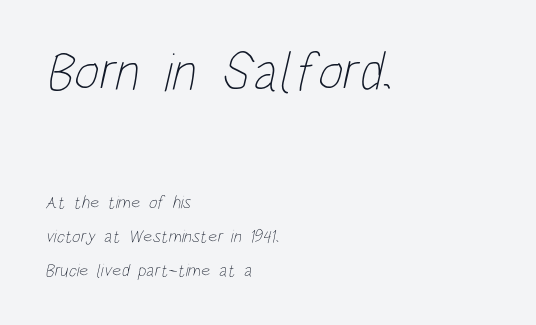
Q: Is the text bold? A: No.
Q: Is the text underlined? A: No.
Q: How is the paragraph aligned? A: Left-aligned.
Q: Is the spacing between letters normal or unusually wide? A: Normal.
Q: Which block of text is set in a larger size, the first (top) or the second (bottom)? A: The first (top) one.
Q: Width (condensed, normal, or wide)? A: Condensed.
Q: Stroke contrast? A: Low.
Q: x-height? A: Large.
Q: Monospaced? A: No.
